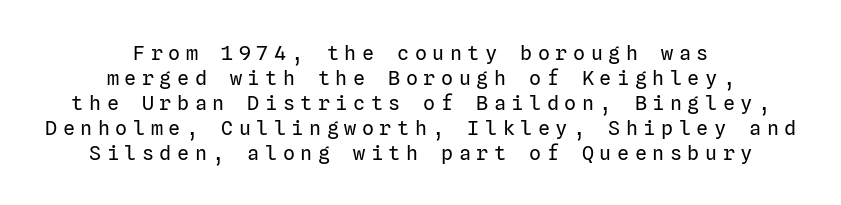
The image shows 20 px text type, upright; set centered, normal line spacing (1.25x), unusually wide letter spacing (+0.28 em), not underlined.
